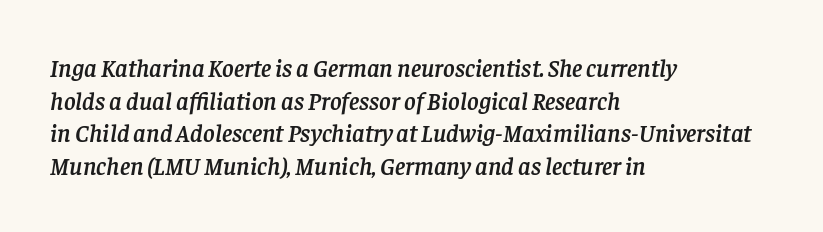
Horizontally, the lines are justified to the leading edge only. The space directly below the letters is spotless. Normally led — the rows are evenly, conventionally spaced. This sample uses plain, unmodified letter spacing.
